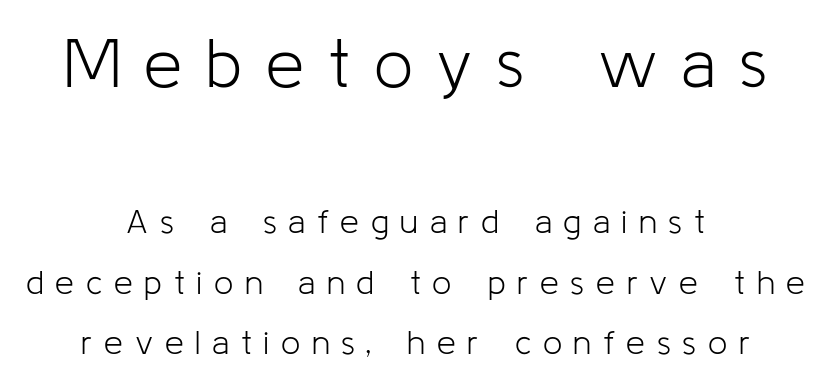
The passage shown has open, widely tracked lettering throughout. The passage shown is not bold in any degree. The more generous point size was reserved for the upper chunk. Rule under the text: the space is simply empty. You can tell it's not italic because the verticals are truly vertical. Observe the absence of serifs on each vertical stroke in this sample.
